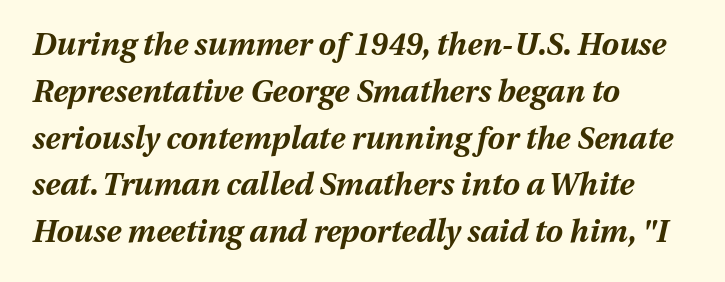
{"italic": "yes", "lean": "right", "slant_degrees": 13, "bold": "yes", "weight": "bold", "width": "normal", "stroke_contrast": "medium", "x_height": "medium", "monospaced": "no", "underline": "no", "align": "left", "line_spacing": "normal", "line_spacing_ratio": 1.51, "letter_spacing": "normal", "letter_spacing_em": 0.0, "glyph_px": 31}
